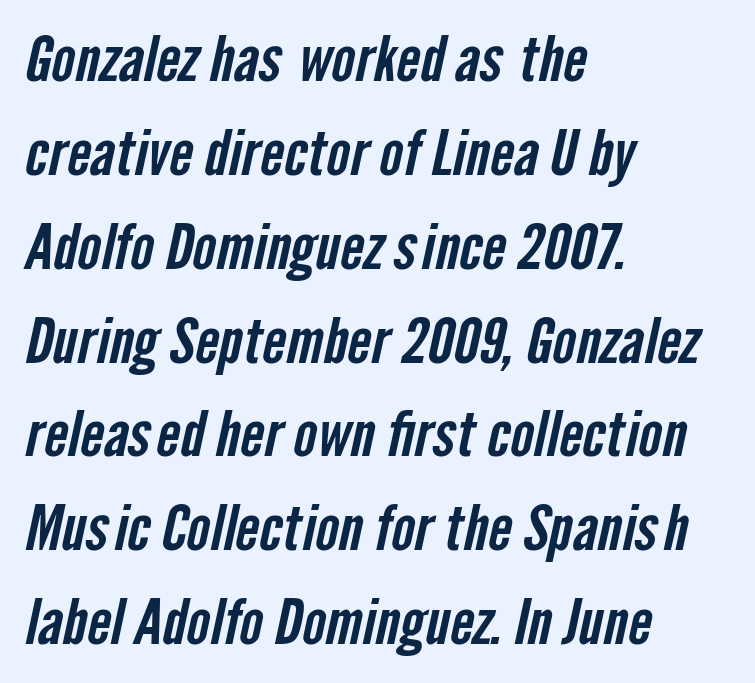
The image shows 63 px condensed sans-serif type; set left-aligned, normal line spacing (1.49x), normal letter spacing, not underlined; low stroke contrast and a medium x-height.
